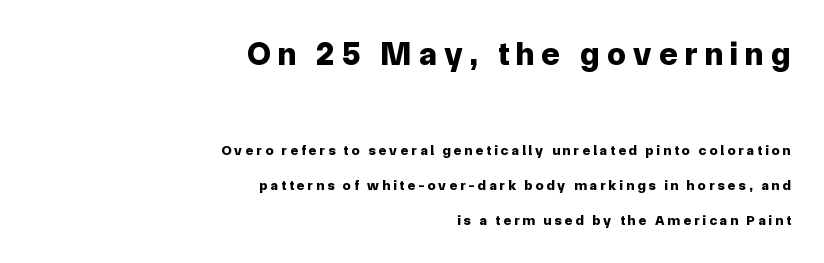
Every row of glyphs terminates at an identical x-position on the right. Large over small — that's the arrangement of the two blocks here. This is the regular roman posture of the typeface. Rule under the text: the space is simply empty.
